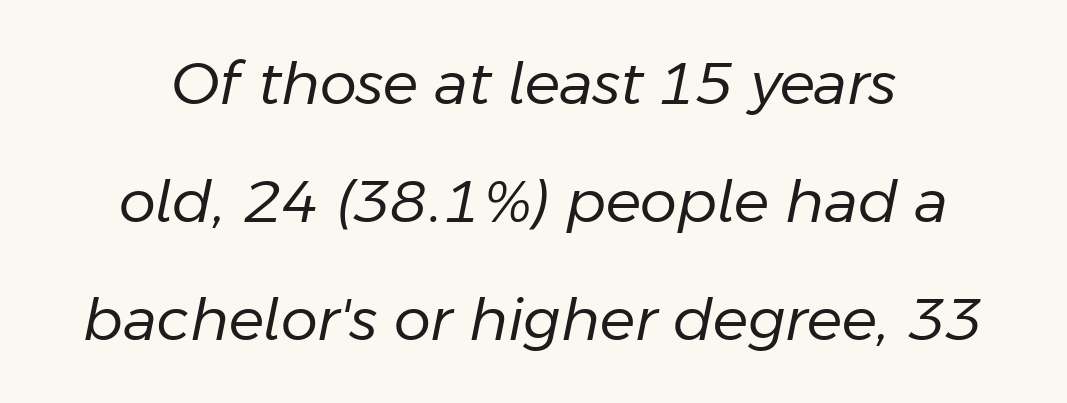
Honestly, the rows look like they've been pulled way apart. The letters advance in unequal steps, a hallmark of proportional type. Is the type slanted? Yes — the strokes lean at a clear angle. Vertical stems look standard width or narrower in stroke. Words float on clear page, feet unadorned.
